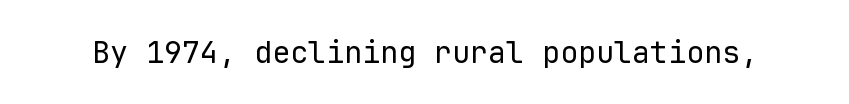
The image shows 30 px regular-weight sans-serif type, upright, monospaced; set normal letter spacing, not underlined; low stroke contrast and a medium x-height.
